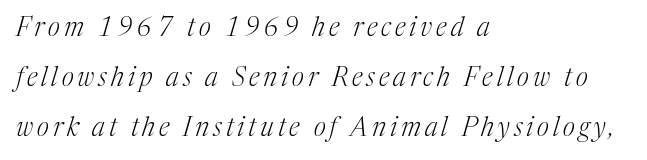
{"italic": "yes", "lean": "right", "slant_degrees": 17, "bold": "no", "underline": "no", "align": "left", "line_spacing": "loose", "line_spacing_ratio": 1.93, "glyph_px": 26}
